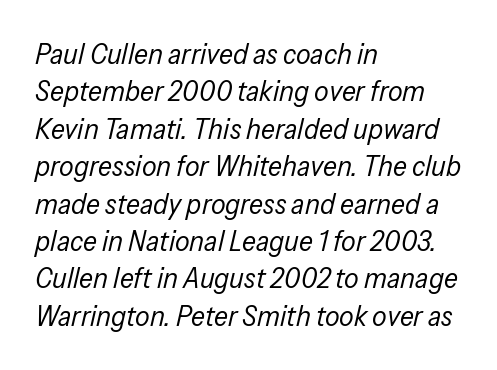
The image shows 29 px regular-weight, condensed type, italic (leaning right); set left-aligned, normal line spacing (1.29x), normal letter spacing, not underlined; low stroke contrast and a medium x-height.
